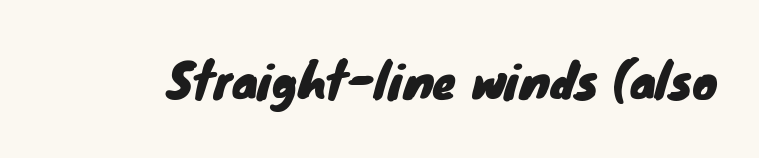
The image shows 47 px sans-serif type; set normal letter spacing, not underlined; low stroke contrast and a small x-height.
